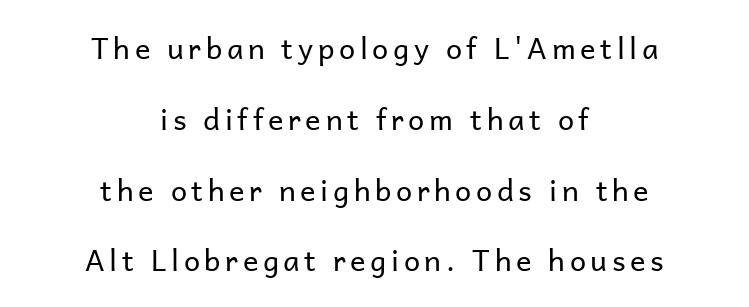
{"serif": "no", "italic": "no", "bold": "no", "weight": "regular", "width": "normal", "stroke_contrast": "low", "x_height": "medium", "monospaced": "no", "underline": "no", "align": "center", "line_spacing": "loose", "line_spacing_ratio": 2.44, "glyph_px": 29}
